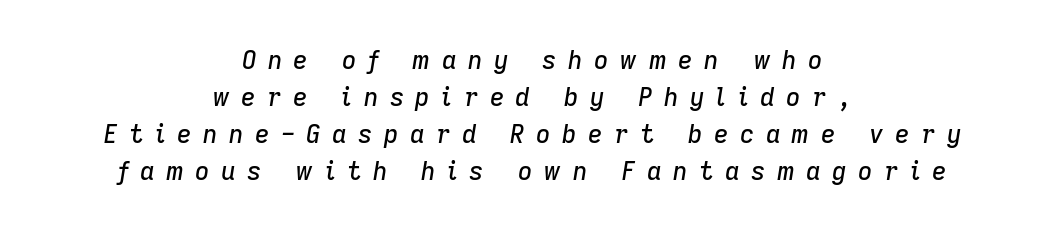
This rendering features lettering with no underline. Caption: multi-line text, centered on the measure. Does the lettering tilt? It does — this is italic. Vertical spacing — default.
